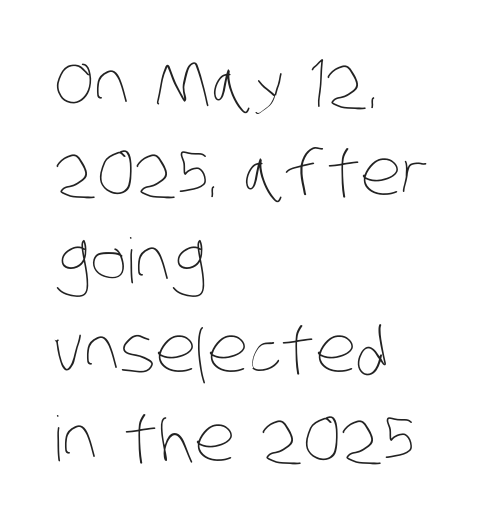
The image shows 62 px thin, condensed type; set left-aligned, normal line spacing (1.43x), normal letter spacing, not underlined; low stroke contrast and a large x-height.
